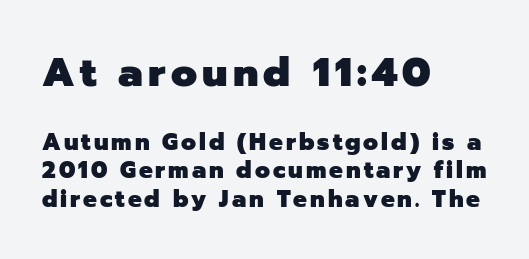
The image shows 40 px heavy sans-serif type, upright; set left-aligned, line spacing 1.24x, not underlined; the first (top) block is 1.74x larger; low stroke contrast and a medium x-height.
